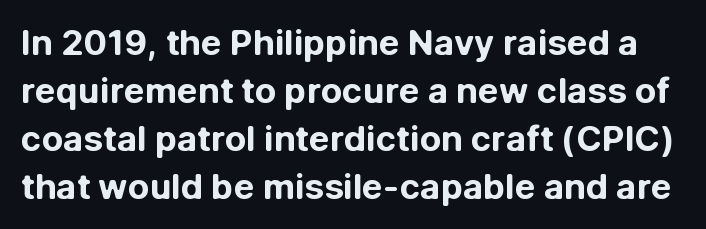
Q: Is the text bold? A: Yes.
Q: Is the text italic (slanted)? A: No, it is upright.
Q: Is the typeface a serif or a sans-serif typeface? A: Sans-serif.
Q: Is the text underlined? A: No.
Q: Is the spacing between letters normal or unusually wide? A: Normal.
Q: Is the spacing between lines tight, normal or loose? A: Normal.
Q: Width (condensed, normal, or wide)? A: Normal.
Q: Stroke contrast? A: Low.
Q: x-height? A: Medium.
Q: Monospaced? A: No.
